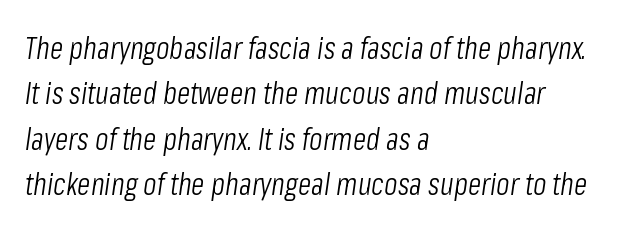
{"italic": "yes", "lean": "right", "slant_degrees": 8, "bold": "no", "weight": "light", "width": "condensed", "stroke_contrast": "low", "x_height": "medium", "monospaced": "no", "underline": "no", "align": "left", "line_spacing": "normal", "line_spacing_ratio": 1.46, "letter_spacing": "normal", "letter_spacing_em": 0.0, "glyph_px": 31}
